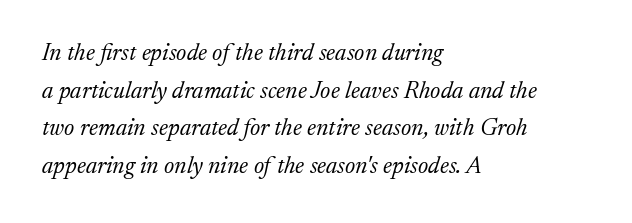
The image shows 24 px text type, italic (leaning right); set left-aligned, normal line spacing (1.57x), normal letter spacing, not underlined.
